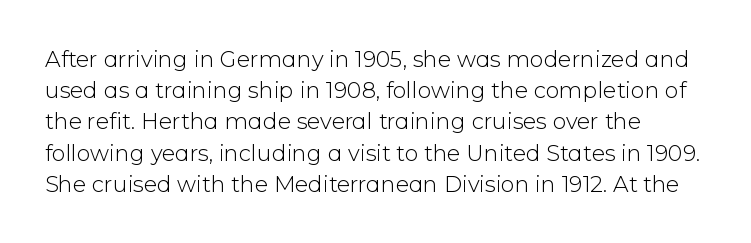
Any mark beneath the type? The region is blank. Think standard paragraph weight, or any step lighter than that. This sample uses an upright cut, with every glyph sitting square on the baseline. The gaps between neighbouring characters are ordinary and unremarkable. Each new line begins a customary step beneath the previous one.
